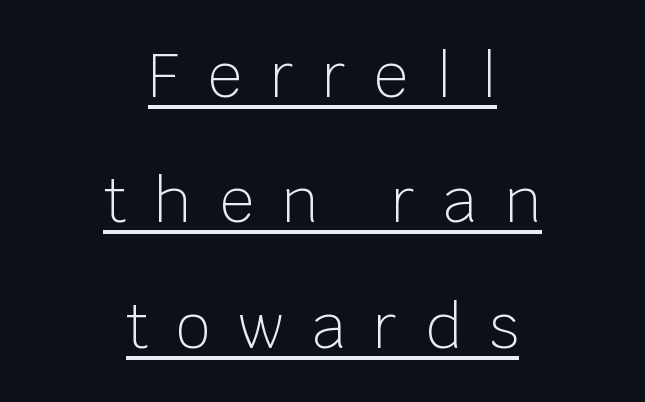
Notice the wide empty band between every row — that's loose leading. The text block is weighted toward neither margin, spreading evenly from the middle. The lettering holds an erect, upright posture throughout. Is the type heavy? It reads as light-to-regular instead. The rendered words wear a rule along their underside. You can tell from the bare stems that sans-serif type was used.
